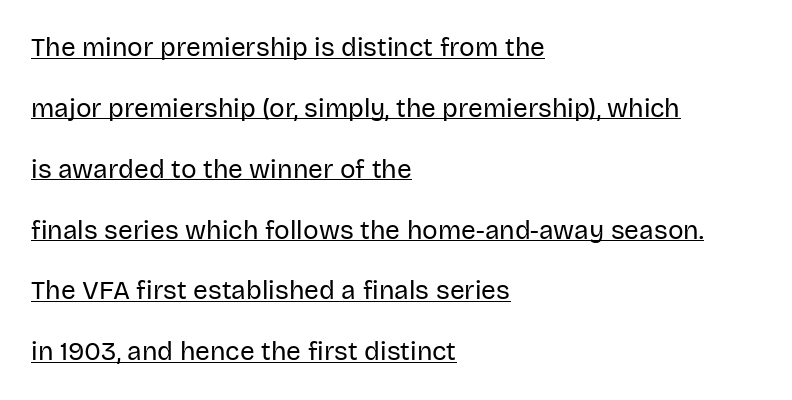
The image shows 26 px text type, upright; set left-aligned, loose line spacing (2.34x), normal letter spacing, underlined.
